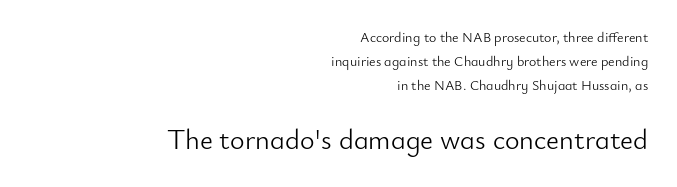
Line ends are locked; line starts wander. Compare the two chunks: the lower has the greater cap height. The tracking reads as untouched default to a designer's eye. Counters stay open thanks to moderate or lighter strokes. Baseline-to-baseline distance is the conventional proportion of letter height. Designer's note — italics off, roman on.
